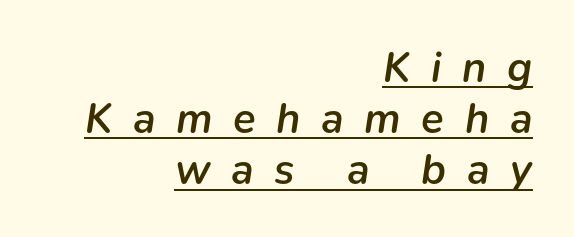
{"italic": "yes", "lean": "right", "slant_degrees": 9, "bold": "semi", "weight": "semibold", "width": "normal", "stroke_contrast": "low", "x_height": "medium", "monospaced": "no", "underline": "yes", "align": "right", "line_spacing_ratio": 1.22, "letter_spacing": "wide", "letter_spacing_em": 0.49, "glyph_px": 42}
